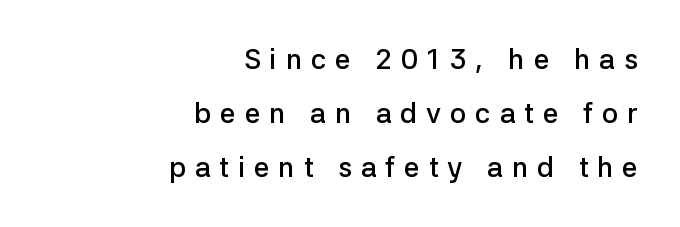
Is there any slant? The stems are plumb. Is the letter spacing exaggerated? Yes — the characters are pushed far apart. The passage shown is typed in a proportional face where columns would drift. These lines are set flush right with a ragged left edge.
